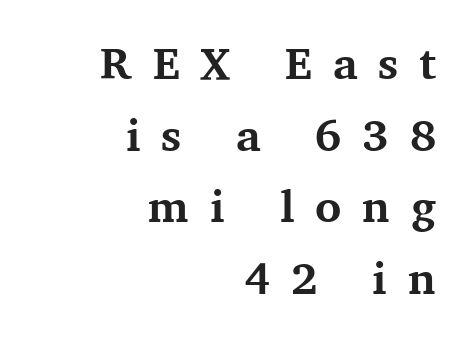
The image shows 45 px bold serif type, upright; set right-aligned, normal line spacing (1.59x), unusually wide letter spacing (+0.46 em), not underlined; medium stroke contrast and a medium x-height.
